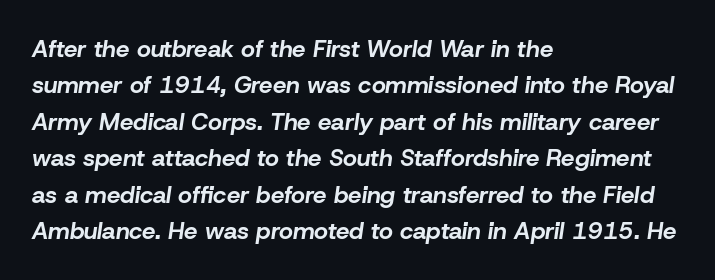
Between one letter and the next there's only the usual sliver of space. Quick note: underline off. In terms of weight, the rendering is a true, heavy bold. Short and long lines alike share a common starting point at left. If you measured baseline to baseline, you'd find a middling distance.
